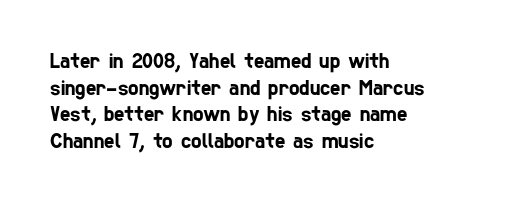
Q: Is the text underlined? A: No.
Q: How is the paragraph aligned? A: Left-aligned.
Q: Is the spacing between letters normal or unusually wide? A: Normal.
